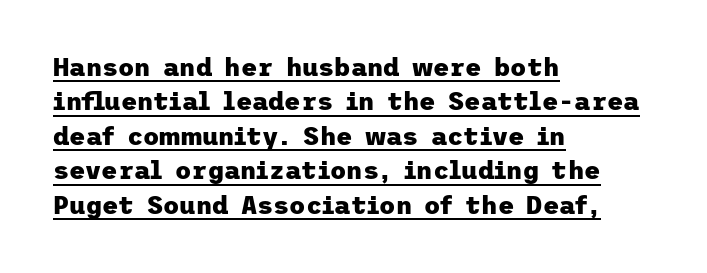
The face used here is rendered with its standard letterfit. Teacher's note: observe the even left margin — that is flush-left alignment. The passage shown is underscored from start to finish. This is heavy type, rendered in bold.
